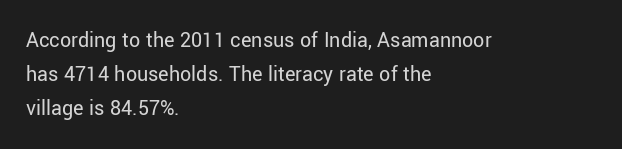
These lines stack with their left ends in a neat column. Any mark beneath the type? The region is blank. Short note: letters normally spaced. The type sits square on the baseline with zero lean.
